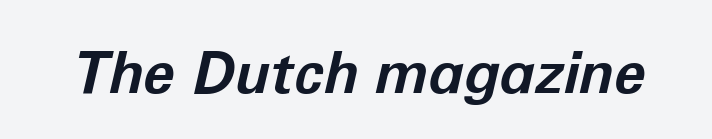
You can tell it's italic because the verticals aren't actually vertical. Glance below the letters and you will spot only blank space. Look at the stroke-to-counter ratio: heavy, a bold. Nothing unusual about the tracking: characters are spaced as the font intends. The rendering uses natural spacing where letterforms have individual widths.
